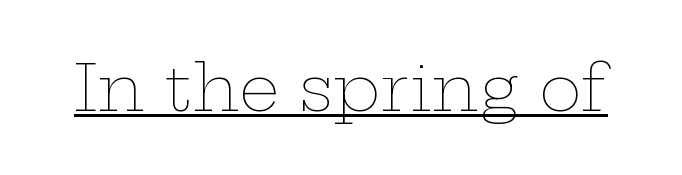
{"italic": "no", "bold": "no", "weight": "thin", "width": "wide", "stroke_contrast": "low", "x_height": "medium", "monospaced": "no", "underline": "yes", "letter_spacing": "normal", "letter_spacing_em": 0.0, "glyph_px": 64}
